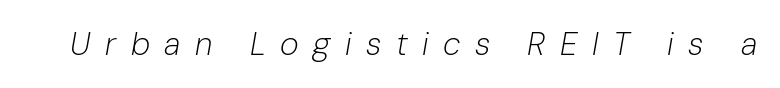
Q: Is the text bold? A: No.
Q: Is the text italic (slanted)? A: Yes, it leans right by about 10 degrees.
Q: Is the text underlined? A: No.
Q: Is the spacing between letters normal or unusually wide? A: Unusually wide.
Q: Width (condensed, normal, or wide)? A: Normal.
Q: Stroke contrast? A: Low.
Q: x-height? A: Medium.
Q: Monospaced? A: No.
